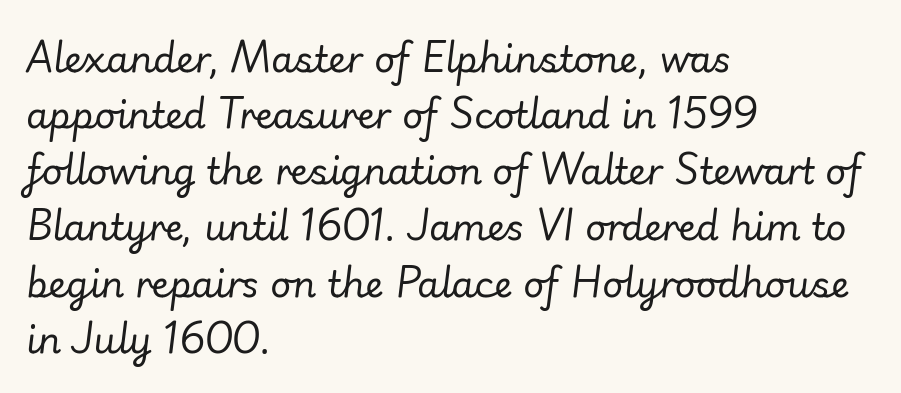
The image shows 36 px regular-weight type, italic (leaning right); set left-aligned, normal line spacing (1.56x), normal letter spacing, not underlined; low stroke contrast and a small x-height.
